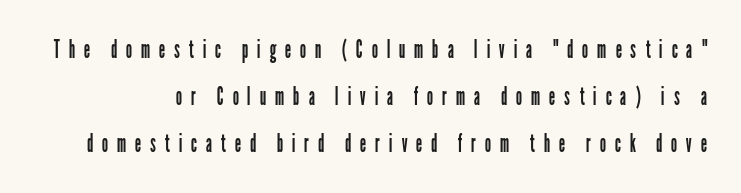
The letters stand straight up with perfectly vertical stems. Tracking here is generous; glyphs stand well apart from one another. The specimen omits any rule beneath the text block's lines. Heaviness? Minimal to ordinary, like unemphasized prose.
